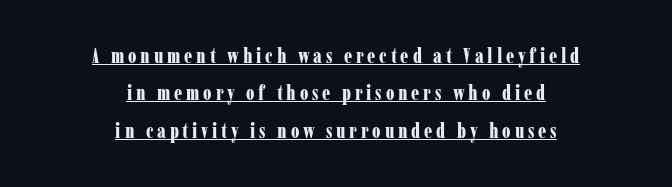
Q: Is the text bold? A: Yes.
Q: Is the text italic (slanted)? A: No, it is upright.
Q: Is the text underlined? A: Yes.
Q: How is the paragraph aligned? A: Centered.
